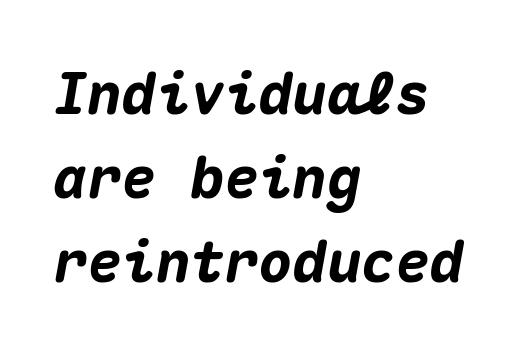
{"italic": "yes", "lean": "right", "slant_degrees": 10, "bold": "yes", "weight": "heavy", "width": "normal", "stroke_contrast": "medium", "x_height": "medium", "monospaced": "yes", "underline": "no", "align": "left", "line_spacing": "normal", "line_spacing_ratio": 1.47, "letter_spacing": "normal", "letter_spacing_em": 0.0, "glyph_px": 57}
